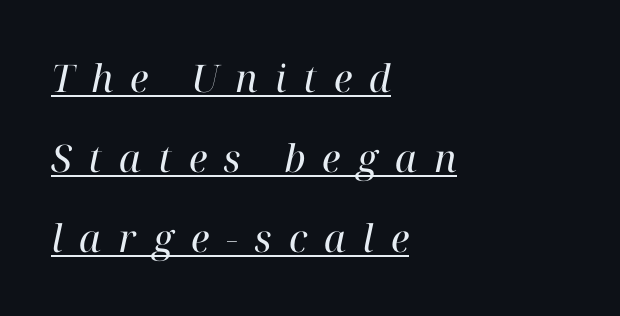
{"serif": "yes", "italic": "yes", "lean": "right", "slant_degrees": 12, "bold": "no", "weight": "regular", "width": "normal", "stroke_contrast": "high", "x_height": "medium", "monospaced": "no", "underline": "yes", "align": "left", "line_spacing": "loose", "line_spacing_ratio": 2.11, "letter_spacing": "wide", "letter_spacing_em": 0.44, "glyph_px": 38}
